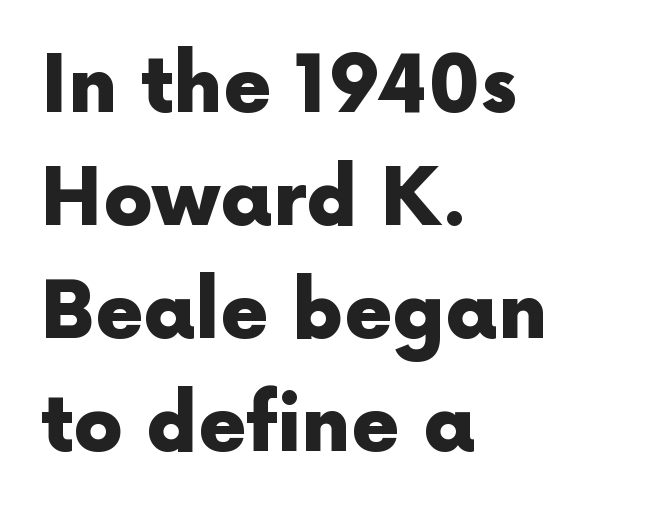
Q: Is the text bold? A: Yes.
Q: Is the text italic (slanted)? A: No, it is upright.
Q: Is the typeface a serif or a sans-serif typeface? A: Sans-serif.
Q: Is the text underlined? A: No.
Q: How is the paragraph aligned? A: Left-aligned.
Q: Is the spacing between letters normal or unusually wide? A: Normal.
Q: Is the spacing between lines tight, normal or loose? A: Normal.
Q: Width (condensed, normal, or wide)? A: Normal.
Q: x-height? A: Medium.
Q: Monospaced? A: No.
